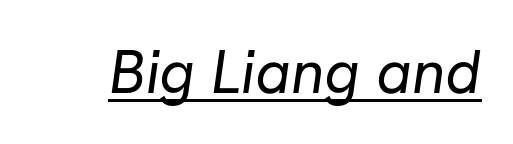
Look at the tracking — it's just the regular setting, nothing added. This reads as an unemphasized weight, regular at the heaviest. You could not count columns in this text — the font is proportionally spaced. The passage shown is typeset with a sans-serif family. A baseline rule has been typeset under these characters.
